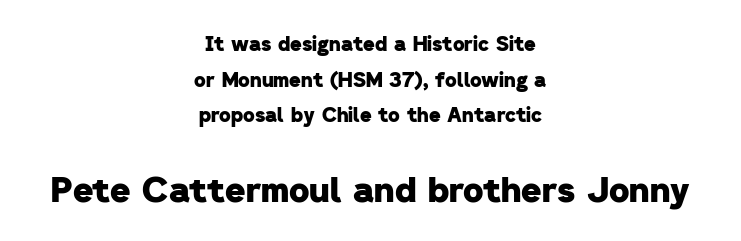
You can tell from the bare stems that sans-serif type was used. This sample has the flowing, uneven cadence of proportional lettering. Block two is the big one; block one sits smaller above it. The sample has been set heavy, in full bold.
